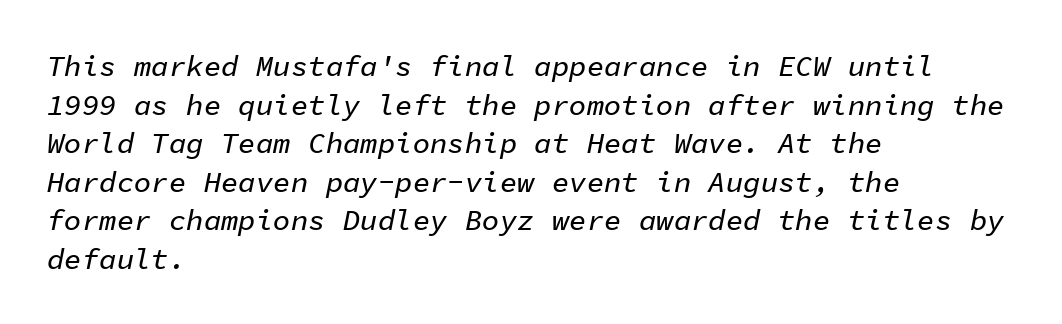
{"italic": "yes", "lean": "right", "slant_degrees": 11, "width": "normal", "stroke_contrast": "low", "x_height": "medium", "monospaced": "yes", "underline": "no", "align": "left", "line_spacing": "normal", "line_spacing_ratio": 1.33, "letter_spacing": "normal", "letter_spacing_em": 0.0, "glyph_px": 29}
